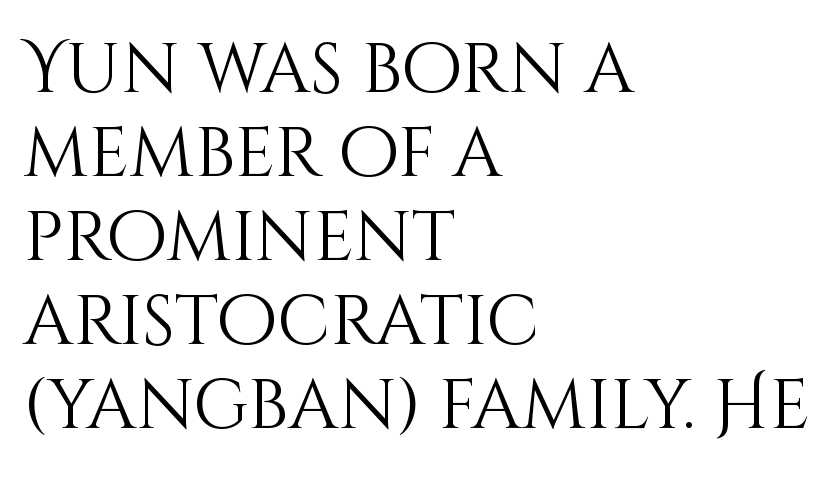
Q: Is the text bold? A: No.
Q: Is the text italic (slanted)? A: No, it is upright.
Q: Is the text underlined? A: No.
Q: How is the paragraph aligned? A: Left-aligned.
Q: Is the spacing between letters normal or unusually wide? A: Normal.
Q: Width (condensed, normal, or wide)? A: Normal.
Q: Stroke contrast? A: Medium.
Q: x-height? A: Large.
Q: Monospaced? A: No.
